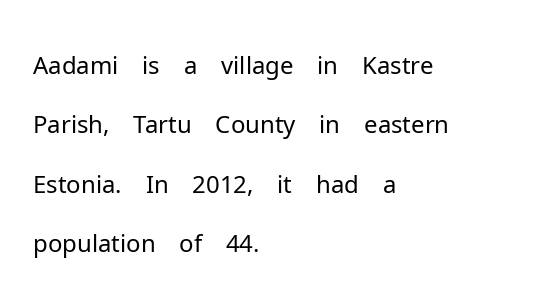
Q: Is the text bold? A: No.
Q: Is the text italic (slanted)? A: No, it is upright.
Q: Is the typeface a serif or a sans-serif typeface? A: Sans-serif.
Q: Is the text underlined? A: No.
Q: How is the paragraph aligned? A: Left-aligned.
Q: Is the spacing between letters normal or unusually wide? A: Normal.
Q: Width (condensed, normal, or wide)? A: Normal.
Q: Stroke contrast? A: Low.
Q: x-height? A: Medium.
Q: Monospaced? A: No.
